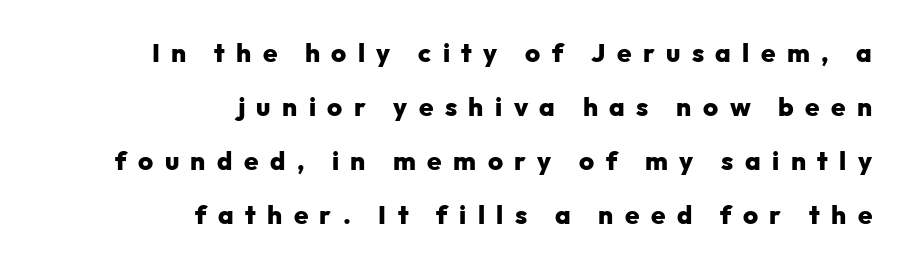
The typesetter chose a ragged-left arrangement here. The baseline area is clear. Quick note: interline space is abundant. The type is letterspaced generously, with wide tracking. Tall strokes in this sample are plumb rather than angled. The passage shown is emphatically bold.
